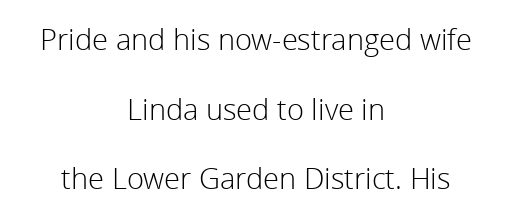
Airy leading. Inter-character spacing is left at the font's built-in metrics. This rendering uses center alignment, leaving both contours irregular but symmetric. Spacing verdict: proportional, widths tailored to each character. The font family rendered here belongs to the sans-serif group.
